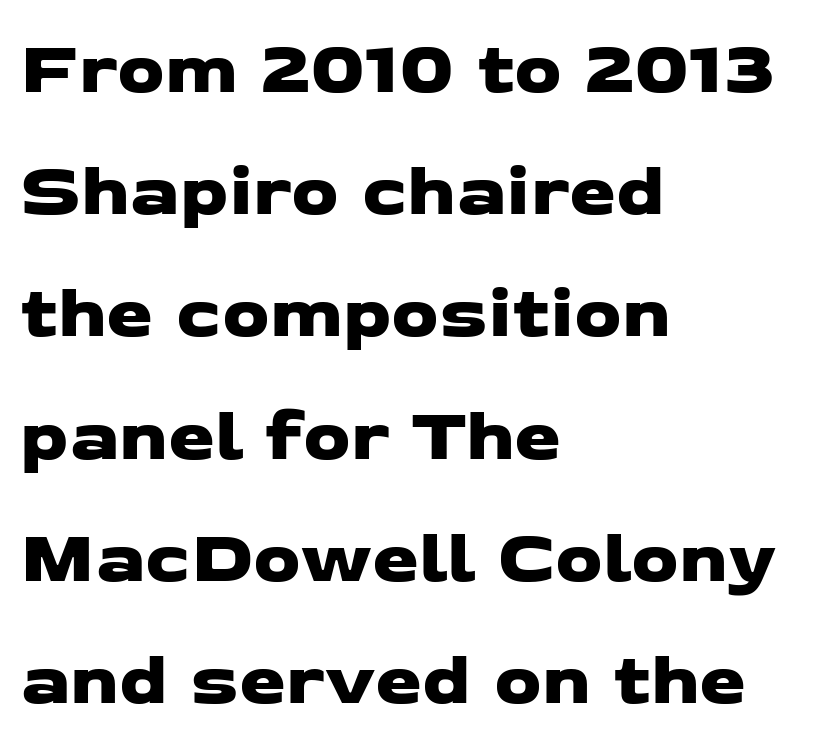
The image shows 75 px wide sans-serif type; set left-aligned, normal line spacing (1.63x), normal letter spacing, not underlined; low stroke contrast and a medium x-height.
